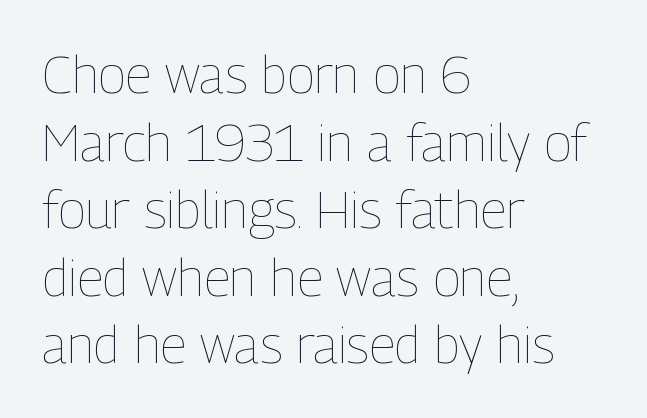
{"italic": "no", "bold": "no", "weight": "thin", "width": "condensed", "stroke_contrast": "low", "x_height": "medium", "monospaced": "no", "underline": "no", "align": "left", "line_spacing": "normal", "line_spacing_ratio": 1.3, "letter_spacing": "normal", "letter_spacing_em": 0.0, "glyph_px": 52}
